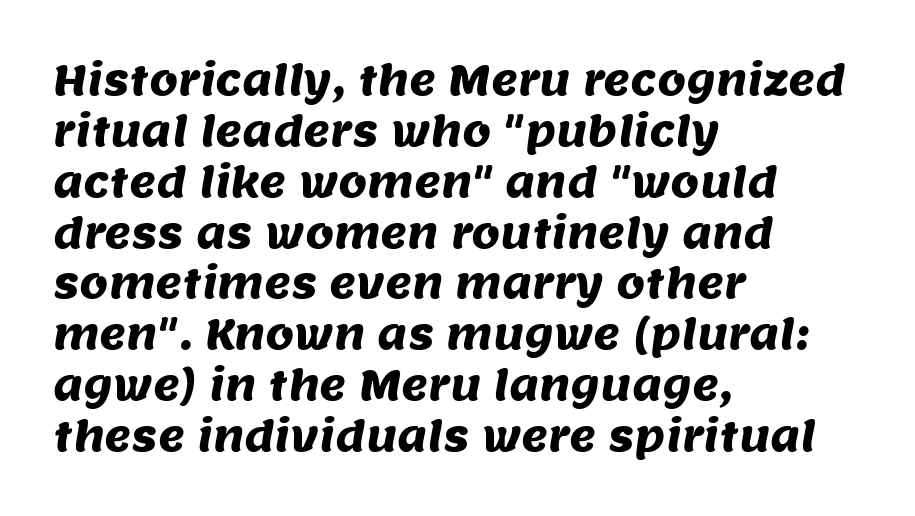
{"serif": "no", "width": "normal", "stroke_contrast": "medium", "x_height": "large", "monospaced": "no", "underline": "no", "align": "left", "line_spacing_ratio": 1.24, "letter_spacing": "normal", "letter_spacing_em": 0.0, "glyph_px": 41}
